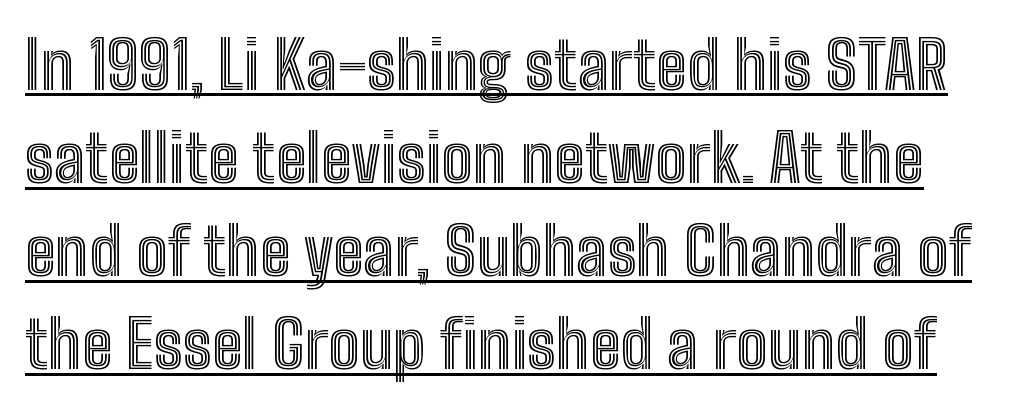
This sample uses plain, unmodified letter spacing. Looks like regular typesetting: each glyph gets only the width it needs. This sample keeps an unexceptional amount of space between lines. A roman cut, with each character standing at attention.
